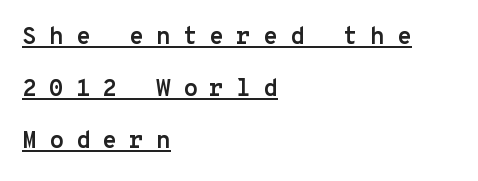
{"italic": "no", "bold": "yes", "underline": "yes", "align": "left", "line_spacing": "loose", "line_spacing_ratio": 2.17, "letter_spacing": "wide", "letter_spacing_em": 0.5, "glyph_px": 24}
